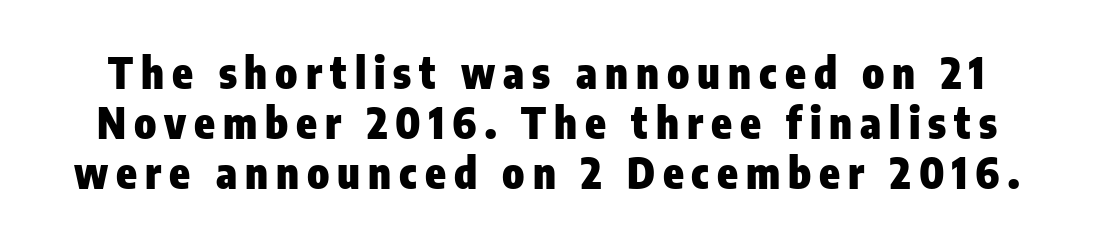
A bare baseline throughout the passage. Unlike a traditional serif, this face leaves its strokes unadorned. You could not count columns in this text — the font is proportionally spaced. Do the letters lean? They stand straight.
